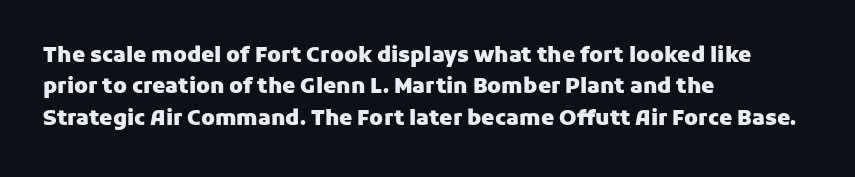
{"italic": "no", "bold": "yes", "underline": "no", "align": "left", "line_spacing": "normal", "line_spacing_ratio": 1.5, "letter_spacing": "normal", "letter_spacing_em": 0.0, "glyph_px": 21}
